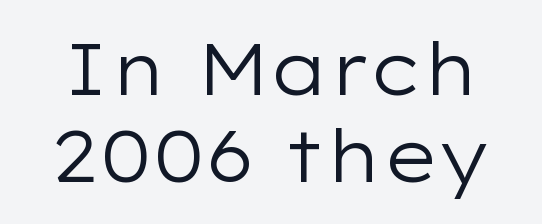
Q: Is the text bold? A: No.
Q: Is the text italic (slanted)? A: No, it is upright.
Q: Is the typeface a serif or a sans-serif typeface? A: Sans-serif.
Q: Is the text underlined? A: No.
Q: Is the spacing between letters normal or unusually wide? A: Normal.
Q: Width (condensed, normal, or wide)? A: Wide.
Q: Stroke contrast? A: Low.
Q: x-height? A: Medium.
Q: Monospaced? A: No.
